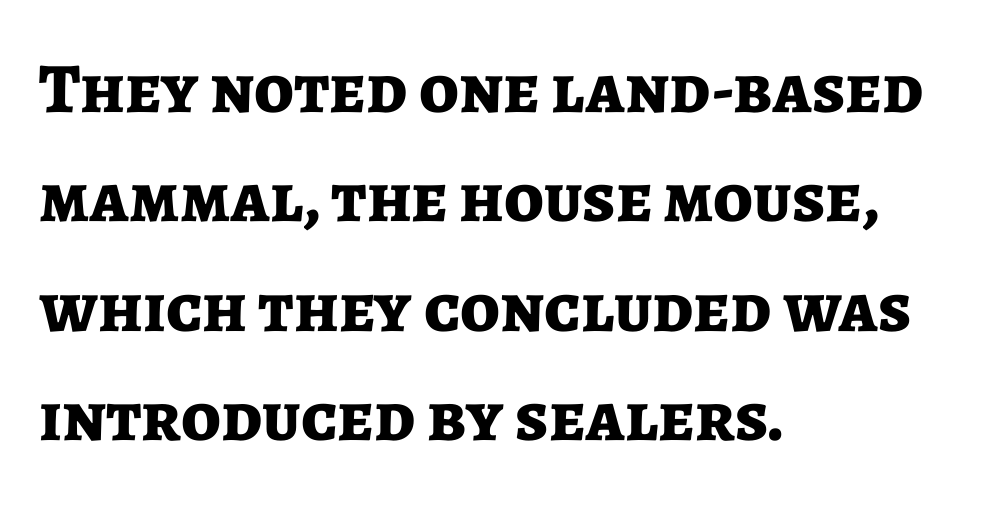
Glyph-to-glyph distance matches everyday printed text. Layout note: lines flush left. Typographically, this falls in the sans-serif category. The rows are spaced the way most documents space them. Each letter keeps its own natural width here, so spacing adapts to shape. Plenty of ink on the page — the face is bold.
